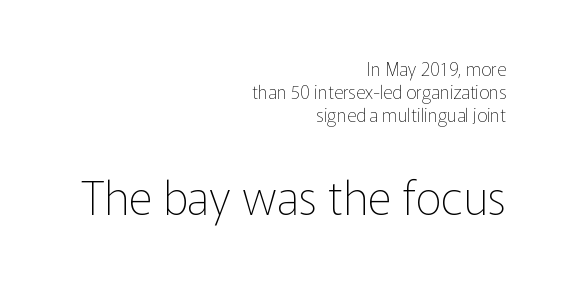
Q: Is the text bold? A: No.
Q: Is the text italic (slanted)? A: No, it is upright.
Q: Is the typeface a serif or a sans-serif typeface? A: Sans-serif.
Q: Is the text underlined? A: No.
Q: How is the paragraph aligned? A: Right-aligned.
Q: Is the spacing between letters normal or unusually wide? A: Normal.
Q: Is the spacing between lines tight, normal or loose? A: Normal.
Q: Which block of text is set in a larger size, the first (top) or the second (bottom)? A: The second (bottom) one.
Q: Width (condensed, normal, or wide)? A: Normal.
Q: Stroke contrast? A: Low.
Q: x-height? A: Medium.
Q: Monospaced? A: No.
